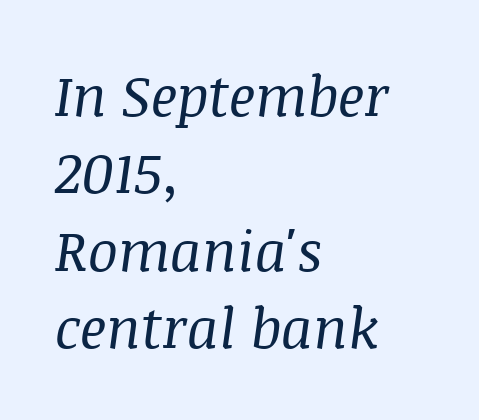
The image shows 56 px regular-weight serif type, italic (leaning right); set left-aligned, normal line spacing (1.38x), normal letter spacing, not underlined; medium stroke contrast and a large x-height.
